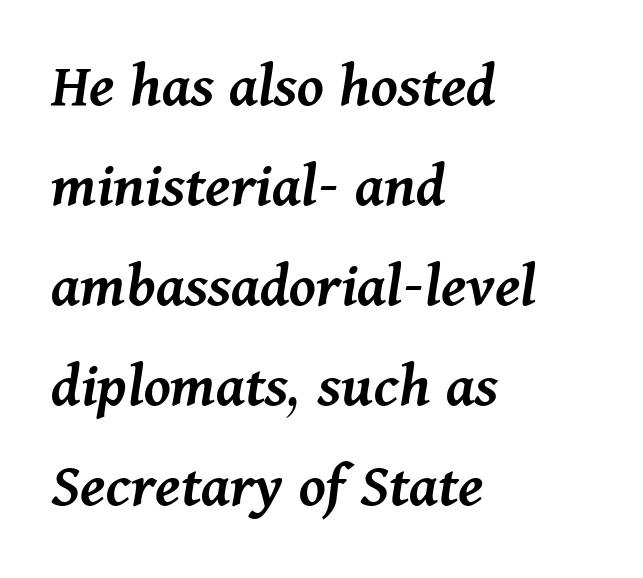
The image shows 65 px semibold type, italic (leaning right); set left-aligned, normal line spacing (1.54x), normal letter spacing, not underlined; medium stroke contrast and a medium x-height.
